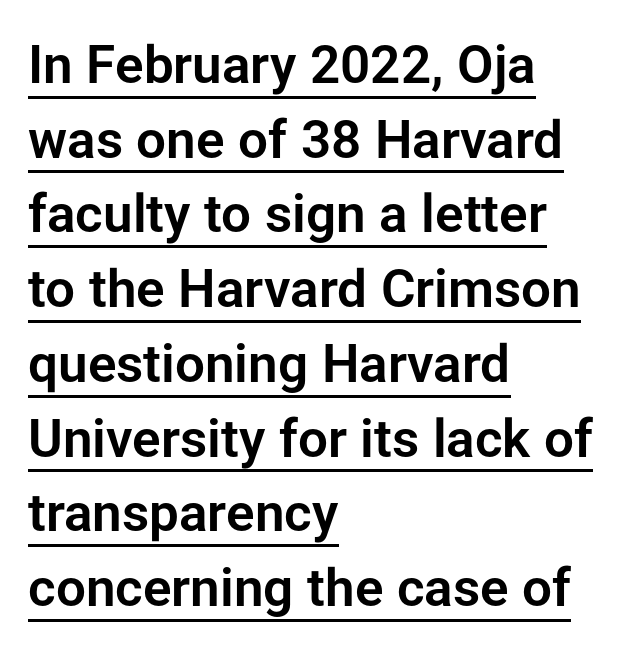
The image shows 53 px sans-serif type, upright; set left-aligned, normal line spacing (1.41x), normal letter spacing, underlined; low stroke contrast and a medium x-height.
